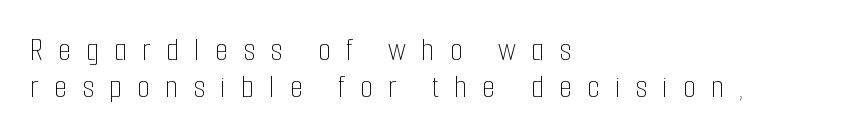
Q: Is the text bold? A: No.
Q: Is the text italic (slanted)? A: No, it is upright.
Q: Is the text underlined? A: No.
Q: How is the paragraph aligned? A: Left-aligned.
Q: Is the spacing between letters normal or unusually wide? A: Unusually wide.
Q: Is the spacing between lines tight, normal or loose? A: Tight.
Q: Width (condensed, normal, or wide)? A: Condensed.
Q: Stroke contrast? A: Low.
Q: x-height? A: Medium.
Q: Monospaced? A: No.
